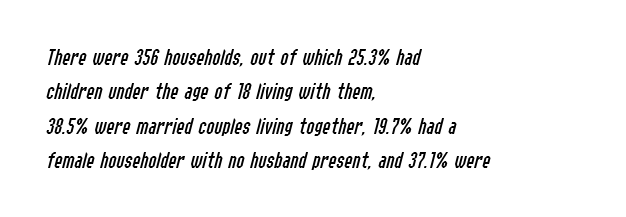
{"italic": "yes", "lean": "right", "slant_degrees": 14, "bold": "no", "underline": "no", "align": "left", "line_spacing": "normal", "line_spacing_ratio": 1.43, "letter_spacing": "normal", "letter_spacing_em": 0.0, "glyph_px": 24}
